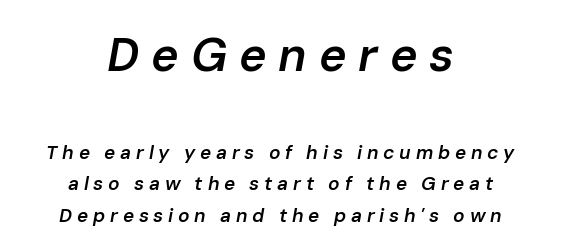
The image shows 47 px semibold type, italic (leaning right); set centered, normal line spacing (1.66x), unusually wide letter spacing (+0.25 em), not underlined; the first (top) block is 2.47x larger; low stroke contrast and a medium x-height.
